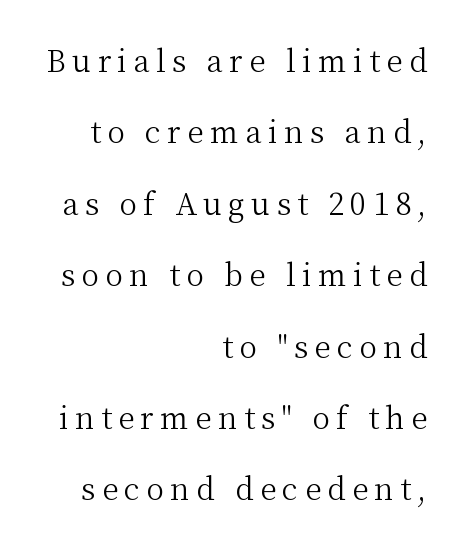
Loose tracking; the words dissolve into strings of separated letters. All the whitespace from short lines collects on the left. The vertical gap from one line to the next is large. Unlike italic type, these characters show no tilt at all. Glance below the letters and you will spot only blank space. Looks like regular typesetting: each glyph gets only the width it needs.
